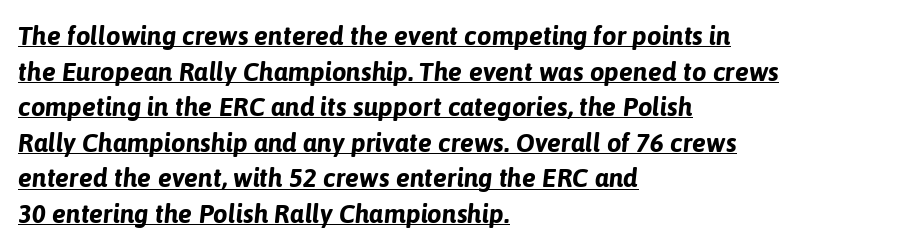
There's an unmistakable incline to the writing here. This rendering features underlined lettering. Is the type bold? Yes — the strokes are clearly thick and heavy. Look at the tracking — it's just the regular setting, nothing added. One-word summary of the alignment: left. Notice how descenders clear the ascenders below comfortably — that's standard leading.
